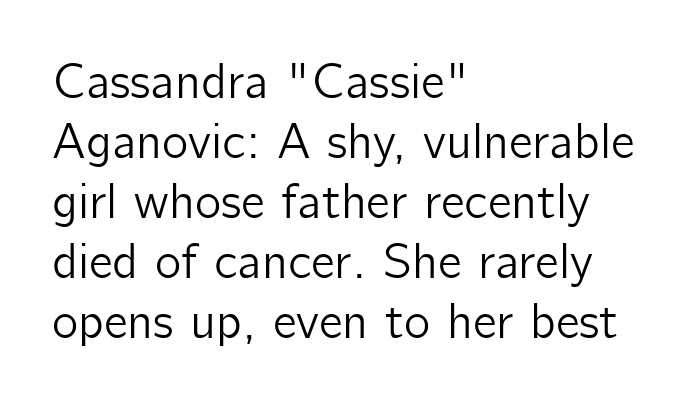
The image shows 50 px sans-serif type, upright; set left-aligned, line spacing 1.2x, normal letter spacing, not underlined; low stroke contrast and a medium x-height.
